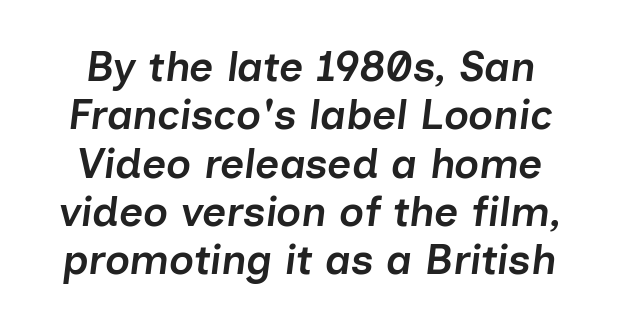
Q: Is the text bold? A: Semi-bold.
Q: Is the text italic (slanted)? A: Yes, it leans right by about 7 degrees.
Q: Is the text underlined? A: No.
Q: Is the spacing between letters normal or unusually wide? A: Normal.
Q: Is the spacing between lines tight, normal or loose? A: Tight.
Q: Width (condensed, normal, or wide)? A: Normal.
Q: Stroke contrast? A: Low.
Q: x-height? A: Medium.
Q: Monospaced? A: No.
